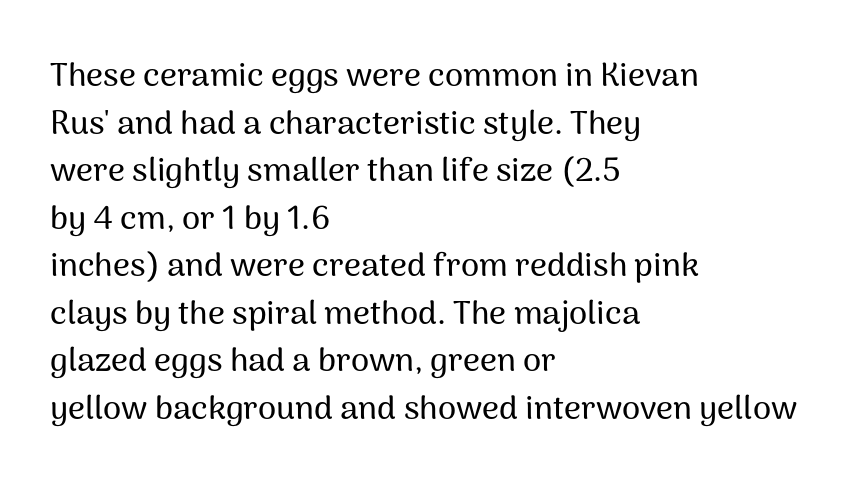
The type sits square on the baseline with zero lean. Spacing verdict: proportional, widths tailored to each character. Nothing sits at the stroke ends, so this counts as sans-serif. This block has exactly the height ordinary leading produces.
